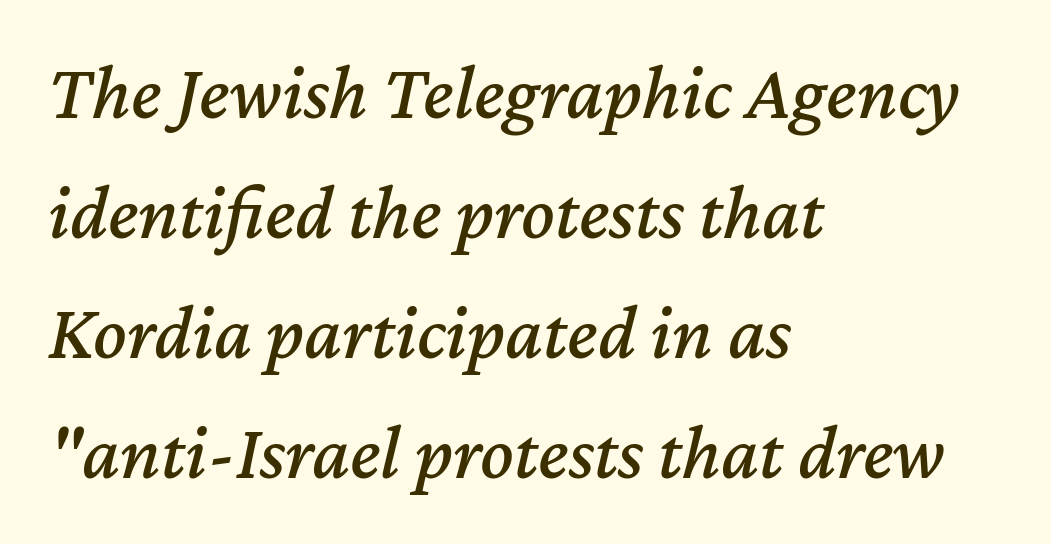
The image shows 78 px text type, italic (leaning right); set left-aligned, normal line spacing (1.54x), normal letter spacing, not underlined; medium stroke contrast and a medium x-height.
